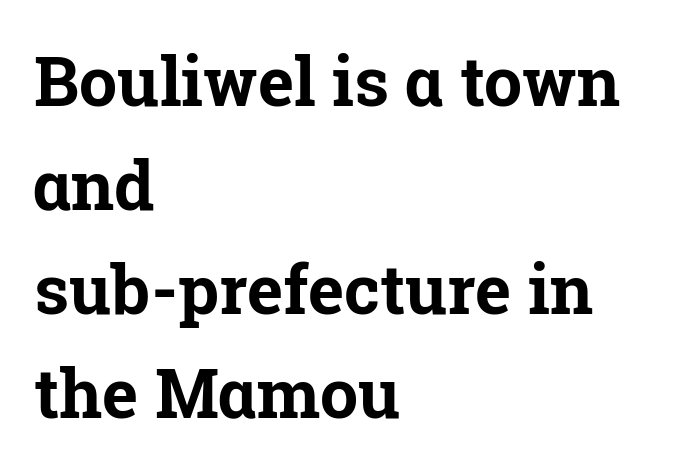
{"serif": "yes", "italic": "no", "bold": "yes", "weight": "bold", "width": "normal", "stroke_contrast": "low", "x_height": "medium", "monospaced": "no", "underline": "no", "align": "left", "line_spacing": "normal", "line_spacing_ratio": 1.53, "letter_spacing": "normal", "letter_spacing_em": 0.0, "glyph_px": 68}
